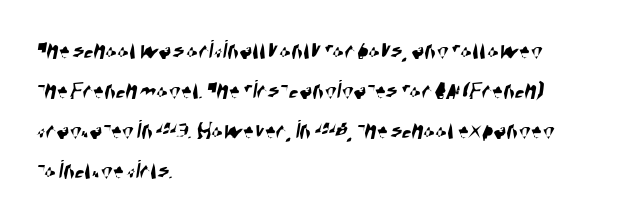
Nobody drew a line under any word here. Horizontal alignment here is leftward, the default for most running prose. The rendering uses a moderate line-height, typical for paragraphs. Tracking here is standard; glyphs follow each other at the usual distance.
